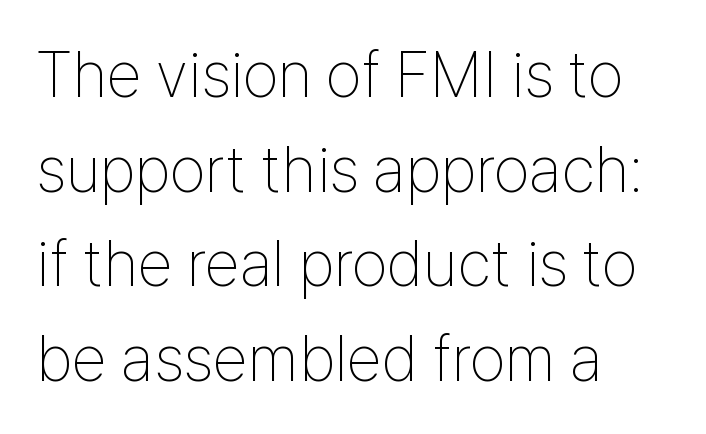
The image shows 64 px thin, condensed sans-serif type, upright; set left-aligned, normal line spacing (1.48x), normal letter spacing, not underlined; low stroke contrast and a medium x-height.
